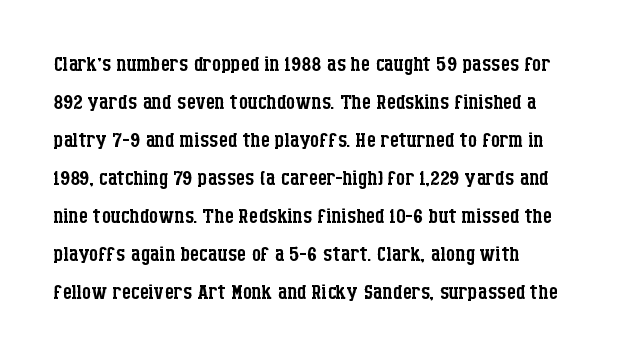
Descender tails drop into unmarked territory. The font is comparable to plain body text, perhaps lighter. Here the glyphs are tracked normally, forming tight word shapes. A typesetter would call this proportional, since set widths differ per character. The letters carry serifs — small finishing strokes at the ends of their stems. Leading: standard.
